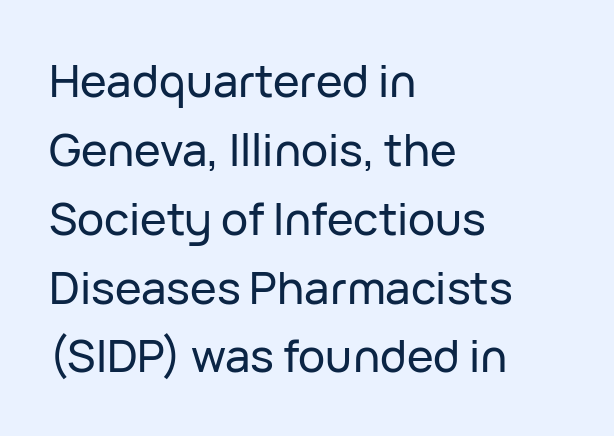
The image shows 45 px sans-serif type, upright; set left-aligned, normal line spacing (1.53x), normal letter spacing, not underlined; low stroke contrast and a medium x-height.
